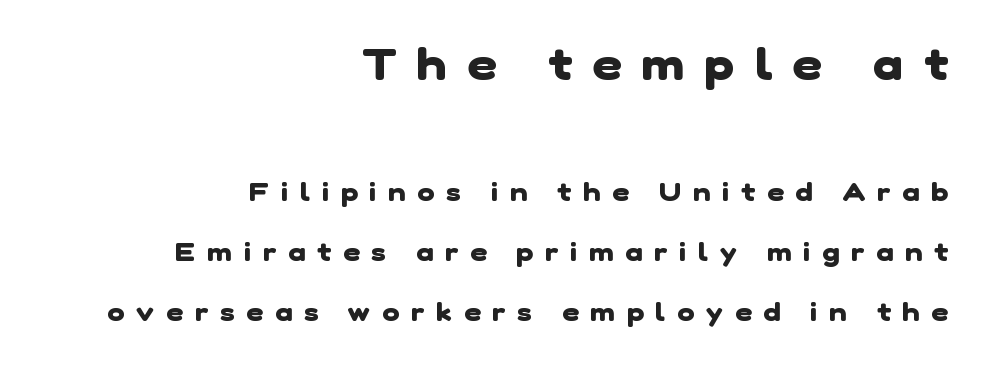
The image shows 45 px heavy sans-serif type; set right-aligned, loose line spacing (2.3x), unusually wide letter spacing (+0.46 em), not underlined; the first (top) block is 1.73x larger; low stroke contrast and a medium x-height.
